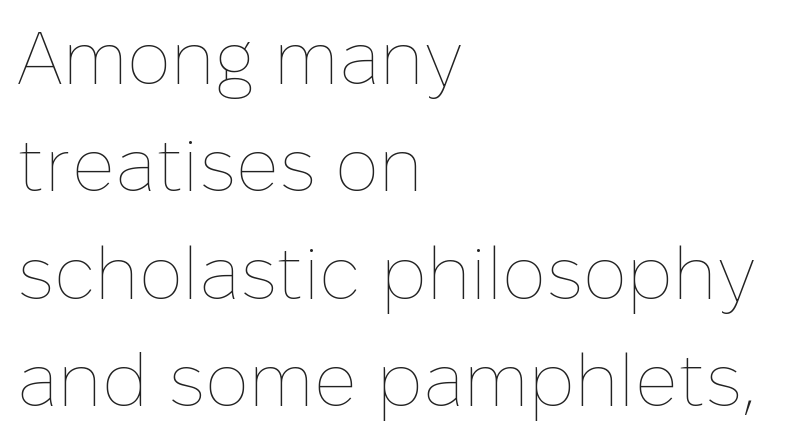
The image shows 74 px thin type, upright; set left-aligned, normal line spacing (1.45x), normal letter spacing, not underlined; low stroke contrast and a medium x-height.
